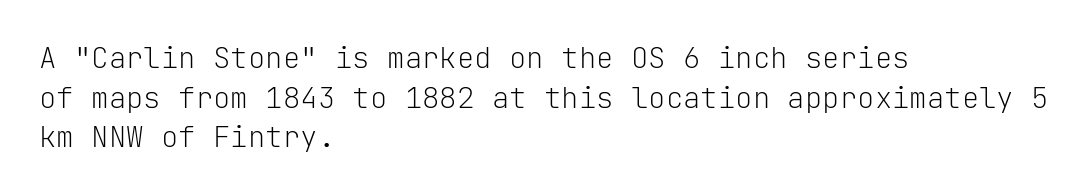
Q: Is the text bold? A: No.
Q: Is the text italic (slanted)? A: No, it is upright.
Q: Is the typeface a serif or a sans-serif typeface? A: Sans-serif.
Q: Is the text underlined? A: No.
Q: How is the paragraph aligned? A: Left-aligned.
Q: Is the spacing between letters normal or unusually wide? A: Normal.
Q: Is the spacing between lines tight, normal or loose? A: Normal.
Q: Width (condensed, normal, or wide)? A: Normal.
Q: Stroke contrast? A: Low.
Q: x-height? A: Medium.
Q: Monospaced? A: Yes.
